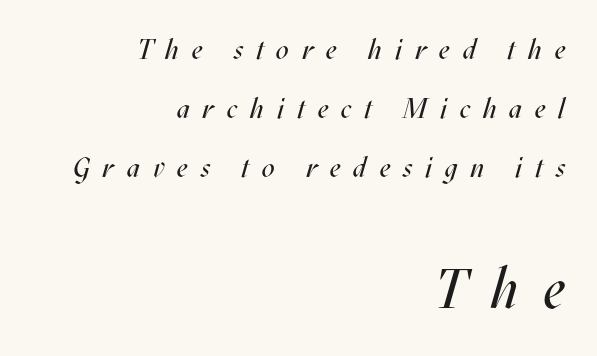
Larger block? The one below; the one above is distinctly smaller. Tracking here is generous; glyphs stand well apart from one another. Leading: increased. Each letter keeps its own natural width here, so spacing adapts to shape. On a weight scale, this lands at 450 or below.
